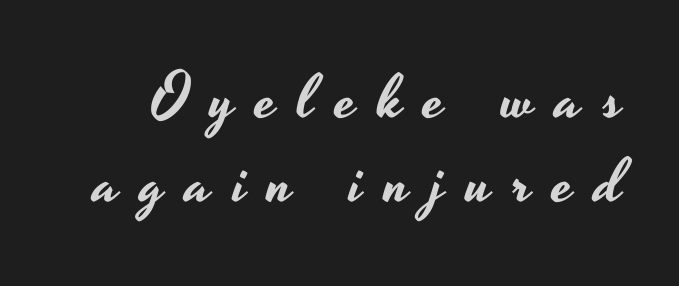
The image shows 62 px wide sans-serif type; set normal line spacing (1.35x), unusually wide letter spacing (+0.35 em), not underlined; low stroke contrast and a small x-height.
